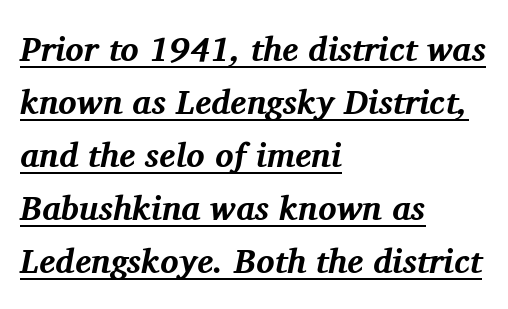
One glance says typical: line gaps are just what's usual. Students, observe the line beneath the letters — that is underlining. Characters follow at the spacing the type designer built in. The passage is arranged the way most books set body copy — flush left. Note the varied advance widths — an 'i' is clearly narrower than an 'm'.
